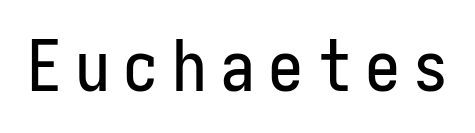
The image shows 70 px condensed sans-serif type, upright; set not underlined; low stroke contrast and a medium x-height.
